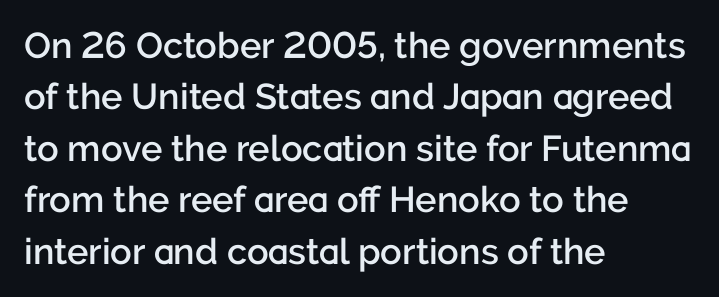
Q: Is the text bold? A: Semi-bold.
Q: Is the text italic (slanted)? A: No, it is upright.
Q: Is the typeface a serif or a sans-serif typeface? A: Sans-serif.
Q: Is the text underlined? A: No.
Q: How is the paragraph aligned? A: Left-aligned.
Q: Is the spacing between letters normal or unusually wide? A: Normal.
Q: Is the spacing between lines tight, normal or loose? A: Normal.
Q: Width (condensed, normal, or wide)? A: Normal.
Q: Stroke contrast? A: Low.
Q: x-height? A: Medium.
Q: Monospaced? A: No.
